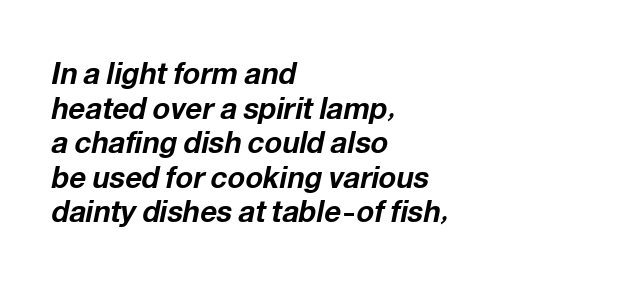
The image shows 29 px bold type, italic (leaning right); set left-aligned, line spacing 1.19x, normal letter spacing, not underlined; low stroke contrast and a medium x-height.
